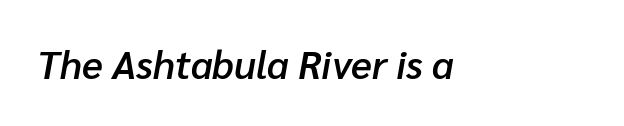
Inter-character spacing is left at the font's built-in metrics. Every character sits at an angle, as italics do. Letters rest on an invisible, unmarked baseline. Note the varied advance widths — an 'i' is clearly narrower than an 'm'. Typographic density is moderately raised because the face is semibold.
